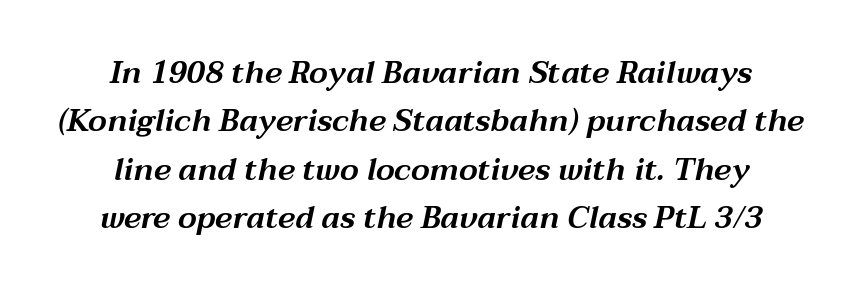
{"italic": "yes", "lean": "right", "slant_degrees": 12, "width": "wide", "stroke_contrast": "medium", "x_height": "medium", "monospaced": "no", "underline": "no", "align": "center", "line_spacing": "normal", "line_spacing_ratio": 1.56, "letter_spacing": "normal", "letter_spacing_em": 0.0, "glyph_px": 31}
